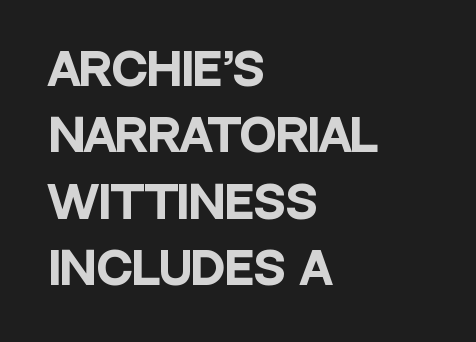
{"serif": "no", "italic": "no", "bold": "yes", "weight": "heavy", "width": "condensed", "stroke_contrast": "low", "x_height": "large", "monospaced": "no", "underline": "no", "align": "left", "line_spacing": "normal", "line_spacing_ratio": 1.51, "letter_spacing": "normal", "letter_spacing_em": 0.0, "glyph_px": 44}
